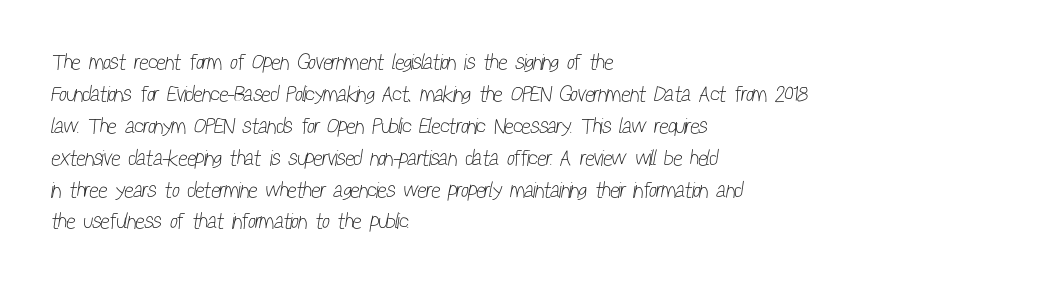
Q: Is the text bold? A: No.
Q: Is the text underlined? A: No.
Q: How is the paragraph aligned? A: Left-aligned.
Q: Is the spacing between letters normal or unusually wide? A: Normal.
Q: Is the spacing between lines tight, normal or loose? A: Normal.
